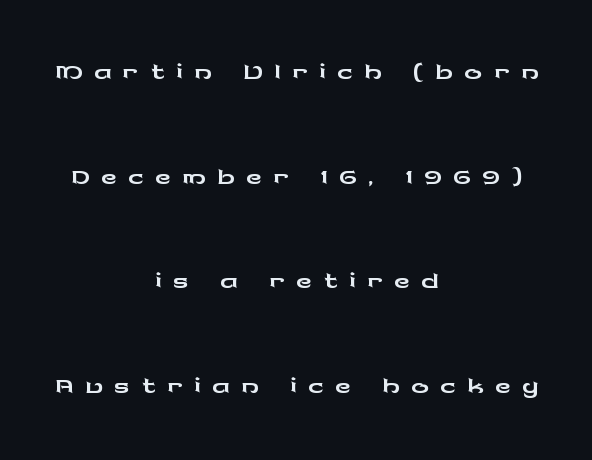
{"serif": "no", "italic": "no", "width": "wide", "stroke_contrast": "low", "x_height": "medium", "monospaced": "no", "underline": "no", "align": "center", "line_spacing": "loose", "line_spacing_ratio": 2.38, "letter_spacing": "wide", "letter_spacing_em": 0.25, "glyph_px": 44}
